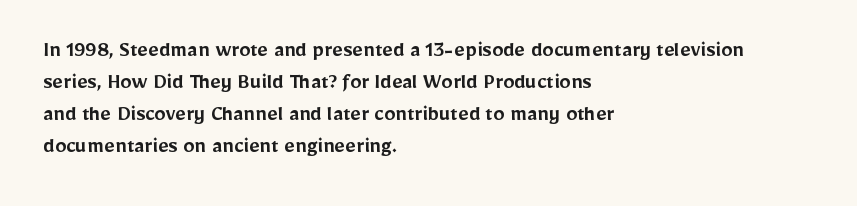
Compared with an ordinary text face, these strokes are moderately heavier — a semibold. Unlike italic type, these characters show no tilt at all. The leading is moderate, giving the passage an even texture. No extra tracking has been applied to these lines.
